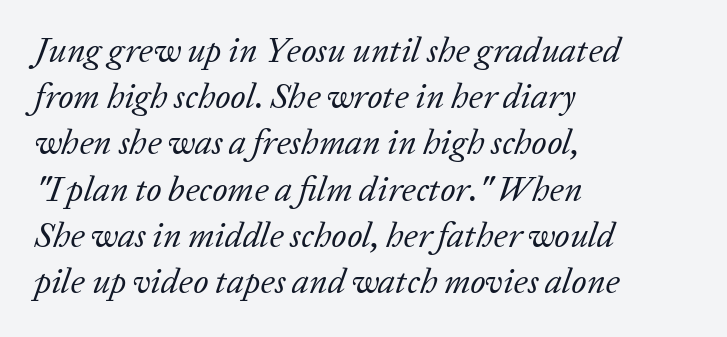
The image shows 35 px regular-weight serif type, italic (leaning right); set left-aligned, normal line spacing (1.32x), normal letter spacing, not underlined; low stroke contrast and a medium x-height.
